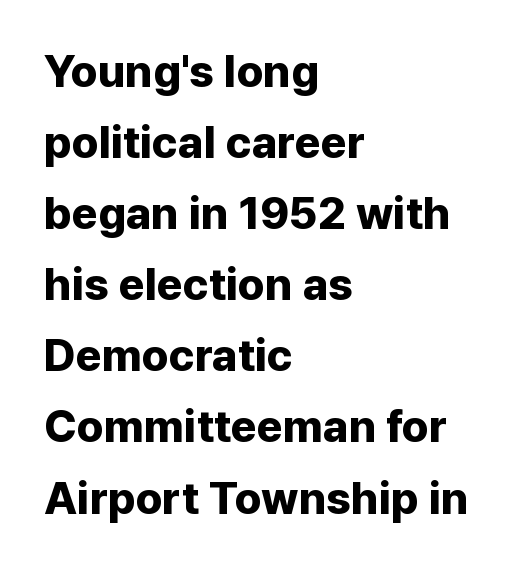
Stroke thickness is high; the sample reads as a true bold. In CSS terms this would be text-align: left. Each letter keeps its own natural width here, so spacing adapts to shape. Observe the ordinary spacing: letters are neighbours, not strangers. The glyphs in this specimen are sans serif.
